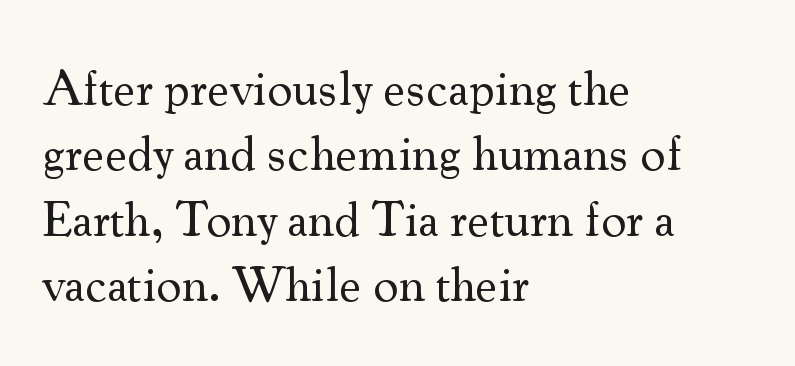
Vertical spacing — default. Decoration check: the copy has no underline. Letters have the restrained weight of plain body copy at most. The lines are quadded left.
